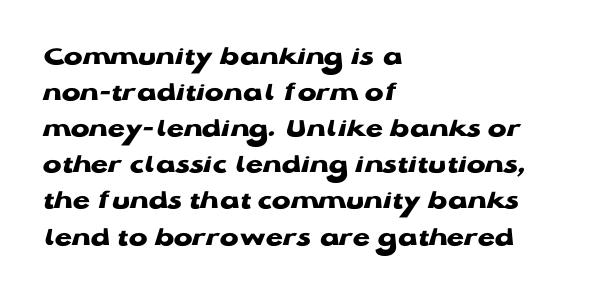
The image shows 28 px heavy, wide sans-serif type, upright; set left-aligned, normal line spacing (1.29x), normal letter spacing, not underlined; low stroke contrast and a medium x-height.
